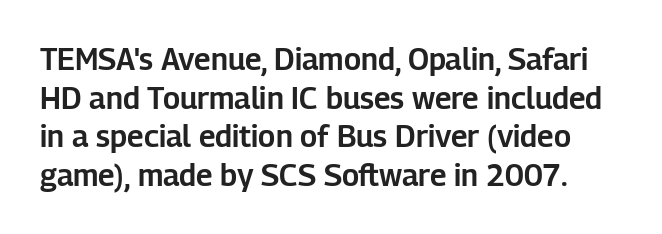
The image shows 30 px sans-serif type, upright; set normal line spacing (1.29x), normal letter spacing, not underlined; low stroke contrast and a medium x-height.
